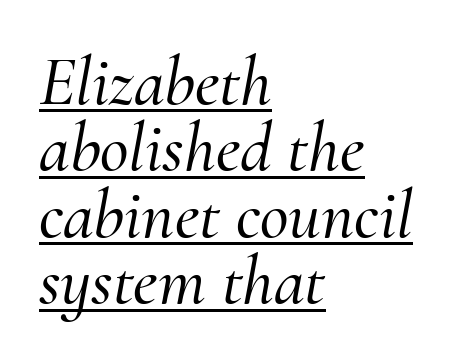
This rendering uses left alignment, leaving the right contour irregular. Closely set lines give the paragraph a compact silhouette. You could not count columns in this text — the font is proportionally spaced. Regarding serifs, this sample has them.
